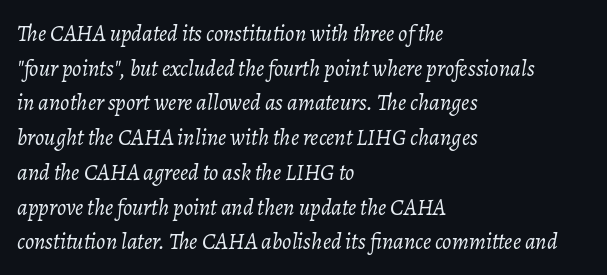
The image shows 23 px text type, italic (leaning right); set left-aligned, normal line spacing (1.51x), normal letter spacing, not underlined.
